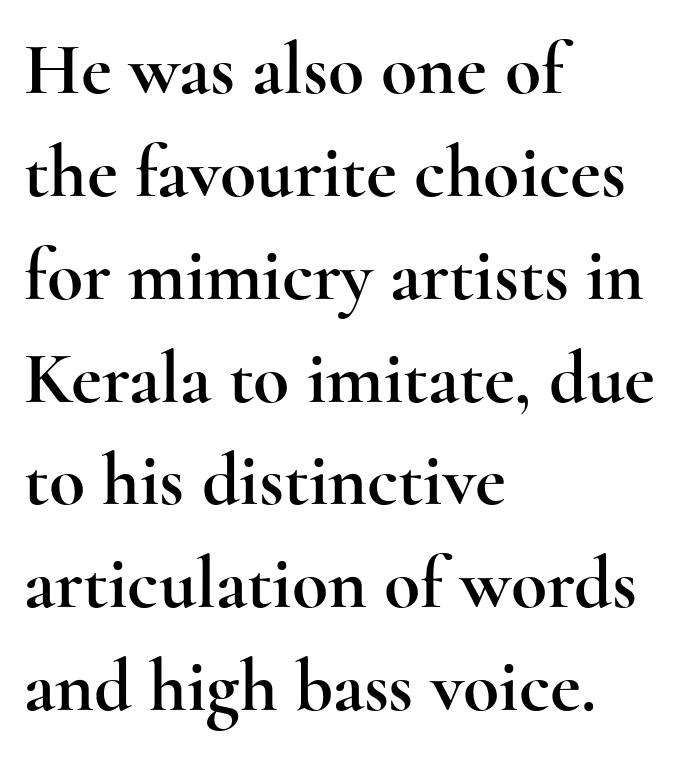
The image shows 74 px wide serif type, upright; set left-aligned, normal line spacing (1.39x), normal letter spacing, not underlined; a small x-height.
